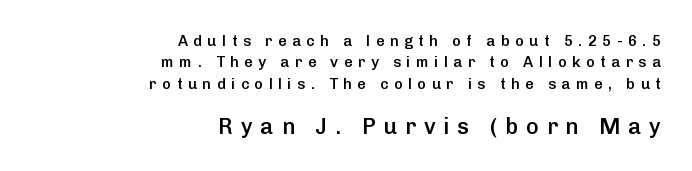
Q: Is the text bold? A: Semi-bold.
Q: Is the text italic (slanted)? A: No, it is upright.
Q: Is the text underlined? A: No.
Q: How is the paragraph aligned? A: Right-aligned.
Q: Is the spacing between letters normal or unusually wide? A: Unusually wide.
Q: Is the spacing between lines tight, normal or loose? A: Normal.
Q: Which block of text is set in a larger size, the first (top) or the second (bottom)? A: The second (bottom) one.
